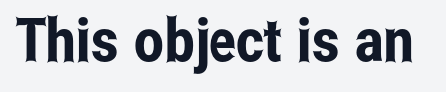
The image shows 60 px condensed sans-serif type, upright; set normal letter spacing, not underlined; low stroke contrast and a medium x-height.
